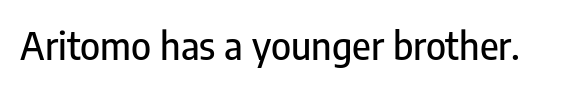
The image shows 38 px condensed sans-serif type, upright; set normal letter spacing, not underlined; low stroke contrast and a medium x-height.
